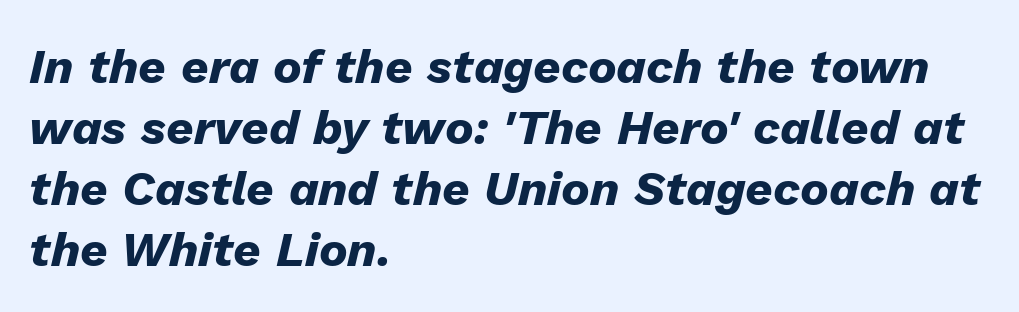
Q: Is the text bold? A: Yes.
Q: Is the text italic (slanted)? A: Yes, it leans right by about 13 degrees.
Q: Is the text underlined? A: No.
Q: How is the paragraph aligned? A: Left-aligned.
Q: Is the spacing between letters normal or unusually wide? A: Normal.
Q: Is the spacing between lines tight, normal or loose? A: Normal.
Q: Width (condensed, normal, or wide)? A: Normal.
Q: Stroke contrast? A: Low.
Q: x-height? A: Medium.
Q: Monospaced? A: No.
